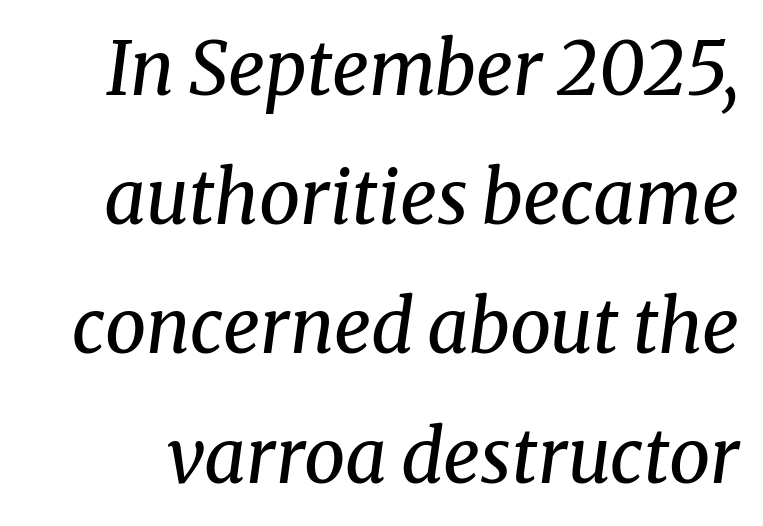
Here the glyphs are tracked normally, forming tight word shapes. Is this a sans? No — the strokes have serifs. Each row of text sits above clean, open space. Think of a printed novel: that variable character pitch is what you see here. The passage shown is not bold in any degree. Posture: slanted.
